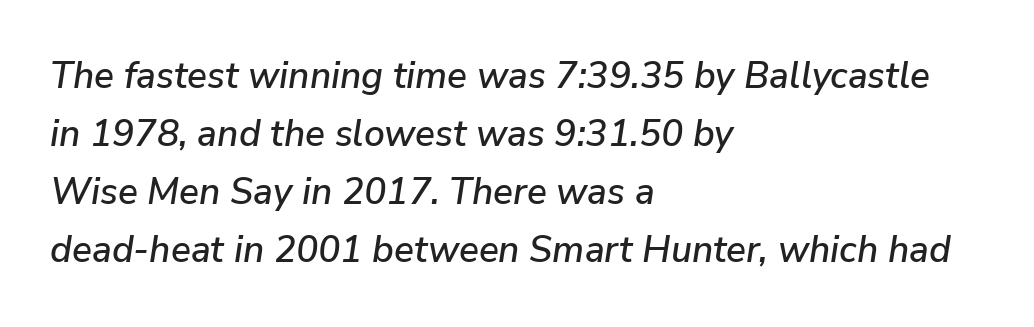
Q: Is the text italic (slanted)? A: Yes, it leans right by about 9 degrees.
Q: Is the text underlined? A: No.
Q: How is the paragraph aligned? A: Left-aligned.
Q: Is the spacing between letters normal or unusually wide? A: Normal.
Q: Is the spacing between lines tight, normal or loose? A: Normal.
Q: Width (condensed, normal, or wide)? A: Normal.
Q: Stroke contrast? A: Low.
Q: x-height? A: Medium.
Q: Monospaced? A: No.
